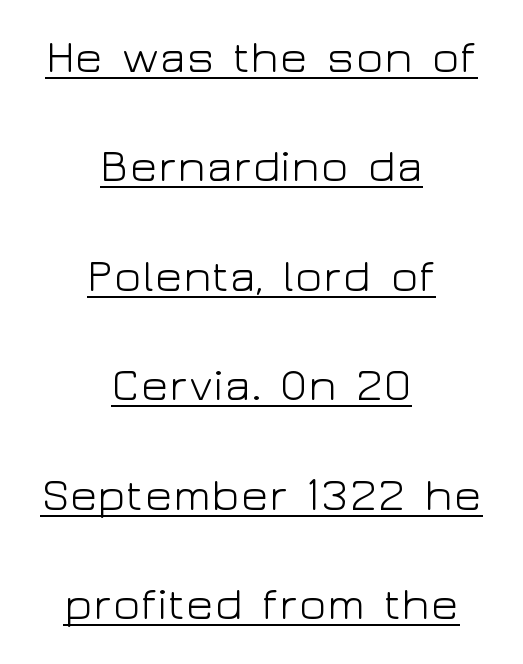
The image shows 46 px light, wide sans-serif type, upright; set centered, loose line spacing (2.38x), normal letter spacing, underlined; low stroke contrast and a medium x-height.
